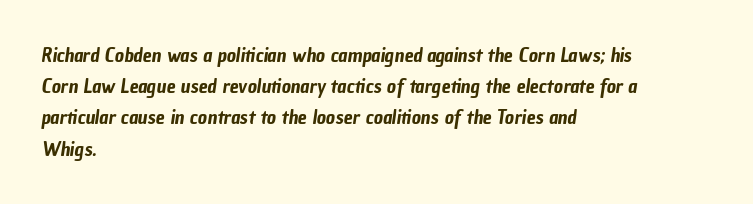
{"underline": "no", "align": "left", "line_spacing": "normal", "line_spacing_ratio": 1.56, "letter_spacing": "normal", "letter_spacing_em": 0.0, "glyph_px": 20}
